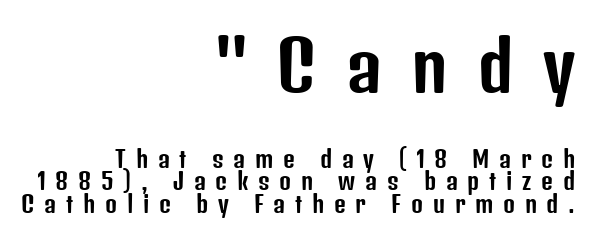
Q: Is the text italic (slanted)? A: No, it is upright.
Q: Is the typeface a serif or a sans-serif typeface? A: Sans-serif.
Q: Is the text underlined? A: No.
Q: How is the paragraph aligned? A: Right-aligned.
Q: Is the spacing between letters normal or unusually wide? A: Unusually wide.
Q: Is the spacing between lines tight, normal or loose? A: Tight.
Q: Which block of text is set in a larger size, the first (top) or the second (bottom)? A: The first (top) one.
Q: Width (condensed, normal, or wide)? A: Condensed.
Q: Stroke contrast? A: Low.
Q: x-height? A: Medium.
Q: Monospaced? A: No.
